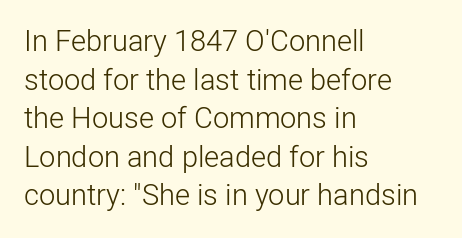
Leading matches the norm, producing a regular column. No chunkiness to these letters — they're not bold. Style check: upright. The rendering uses natural spacing where letterforms have individual widths.
